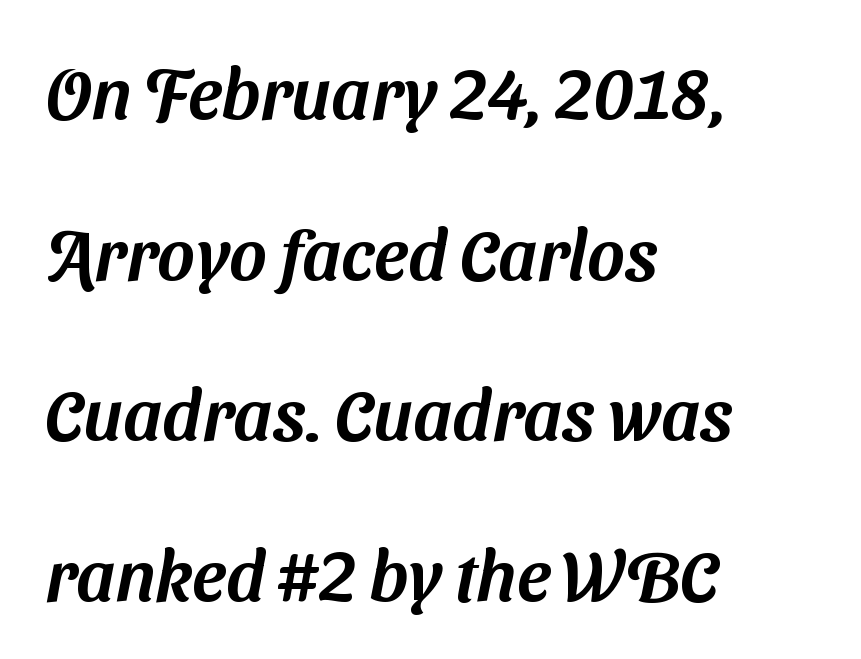
The image shows 72 px sans-serif type; set left-aligned, loose line spacing (2.23x), normal letter spacing, not underlined; medium stroke contrast and a medium x-height.
